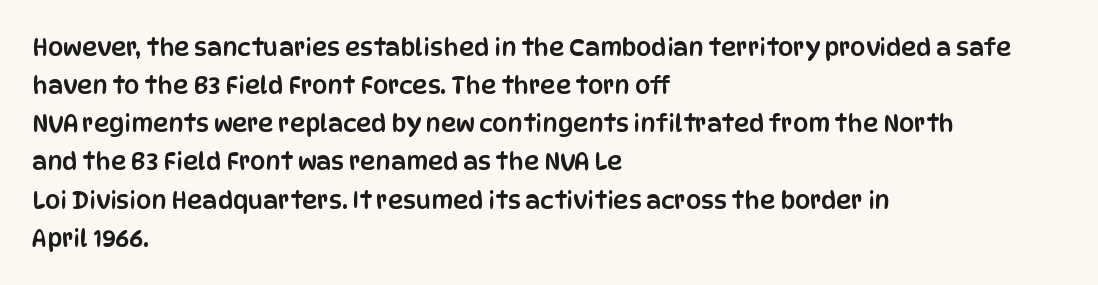
Q: Is the text italic (slanted)? A: No, it is upright.
Q: Is the text underlined? A: No.
Q: How is the paragraph aligned? A: Left-aligned.
Q: Is the spacing between letters normal or unusually wide? A: Normal.
Q: Is the spacing between lines tight, normal or loose? A: Normal.
